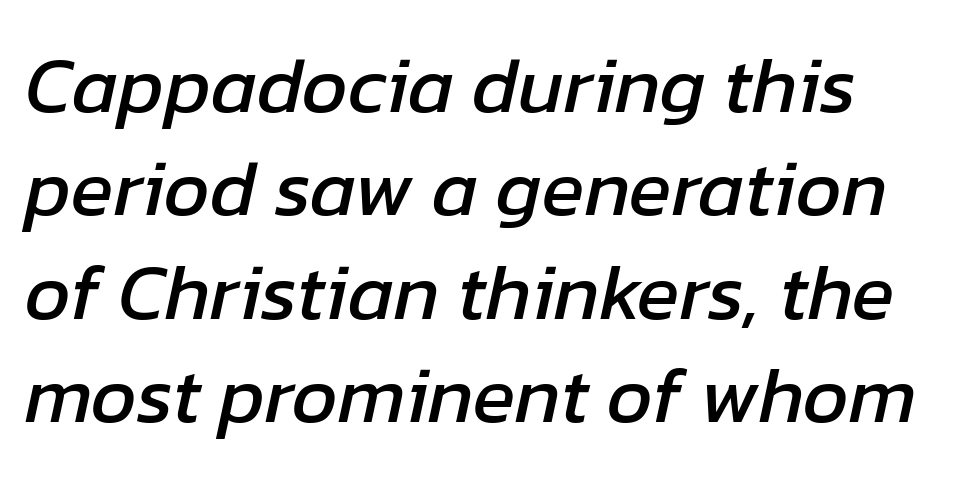
Is this a fixed-width face? No — the glyphs have proportional, varying widths. Clear beneath every line of the passage. The horizontal fit of the characters is conventional and even. The rag falls on the right side of this text block.
